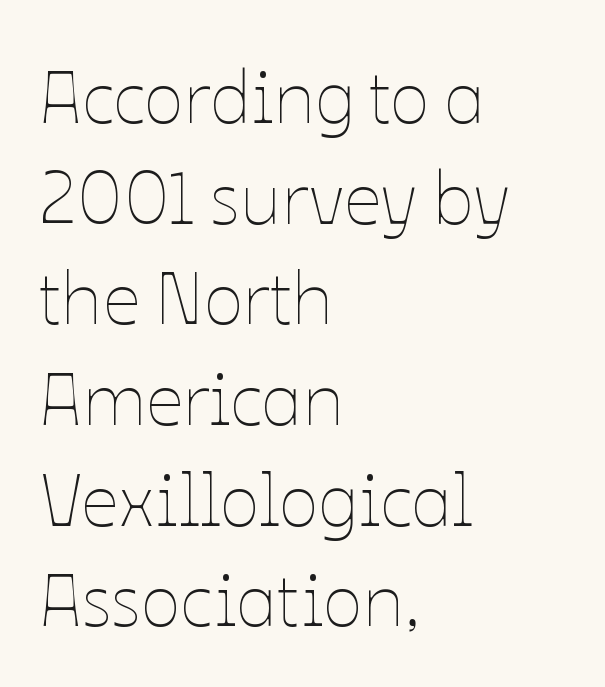
Q: Is the text bold? A: No.
Q: Is the text italic (slanted)? A: No, it is upright.
Q: Is the text underlined? A: No.
Q: How is the paragraph aligned? A: Left-aligned.
Q: Is the spacing between letters normal or unusually wide? A: Normal.
Q: Is the spacing between lines tight, normal or loose? A: Normal.
Q: Width (condensed, normal, or wide)? A: Normal.
Q: Stroke contrast? A: Low.
Q: x-height? A: Medium.
Q: Monospaced? A: No.
